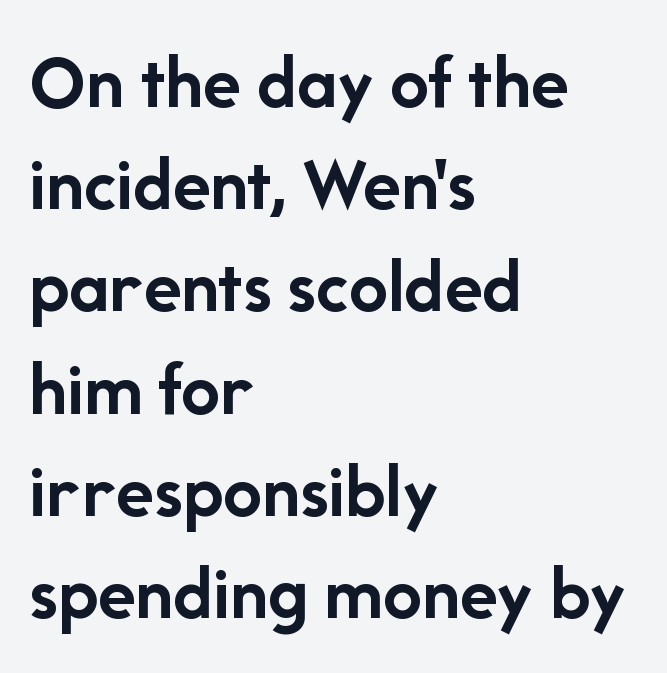
Q: Is the text bold? A: Yes.
Q: Is the text italic (slanted)? A: No, it is upright.
Q: Is the typeface a serif or a sans-serif typeface? A: Sans-serif.
Q: Is the text underlined? A: No.
Q: How is the paragraph aligned? A: Left-aligned.
Q: Is the spacing between letters normal or unusually wide? A: Normal.
Q: Is the spacing between lines tight, normal or loose? A: Normal.
Q: Width (condensed, normal, or wide)? A: Normal.
Q: Stroke contrast? A: Low.
Q: x-height? A: Medium.
Q: Monospaced? A: No.
